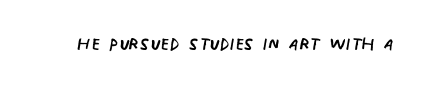
Only glyphs here, with clear space below each row. Between one letter and the next there's only the usual sliver of space. Is this a heavy cut? Hardly; it is regular or lighter.
